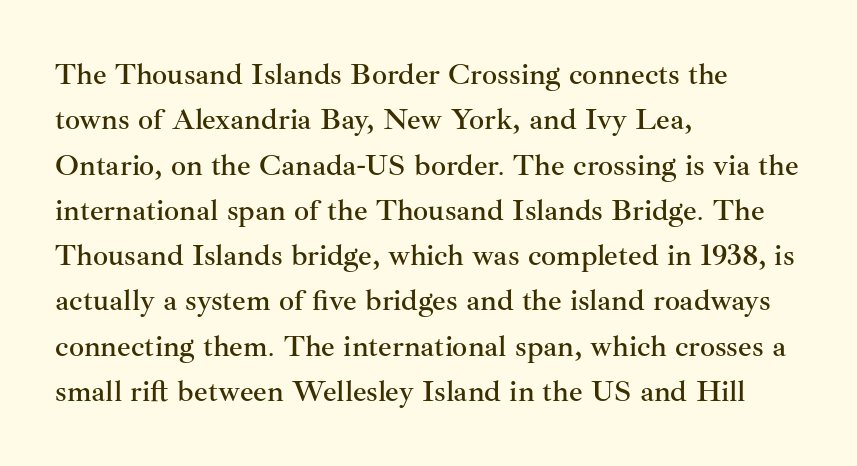
{"serif": "yes", "italic": "no", "width": "normal", "stroke_contrast": "medium", "x_height": "small", "monospaced": "no", "underline": "no", "align": "left", "line_spacing": "normal", "line_spacing_ratio": 1.51, "letter_spacing": "normal", "letter_spacing_em": 0.0, "glyph_px": 30}
